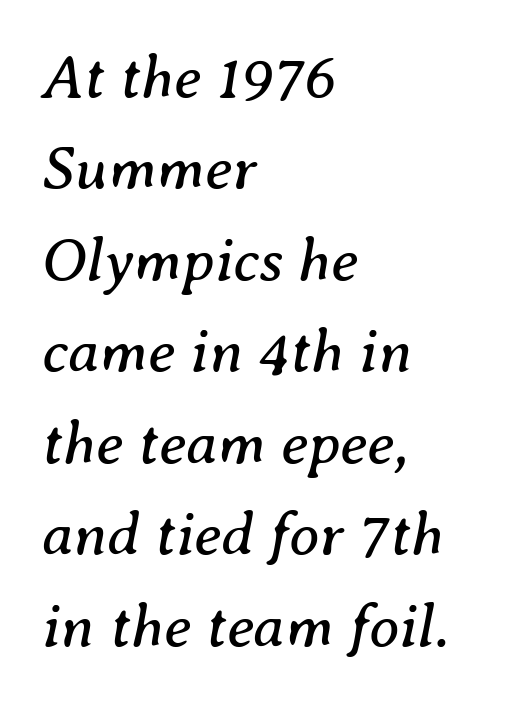
Compared with ordinary roman type, these characters are visibly tilted. Descenders are the only things crossing below the line. Is the letter spacing exaggerated? No — it looks like the ordinary default. Proportional: the letters do not fall into vertical columns.
